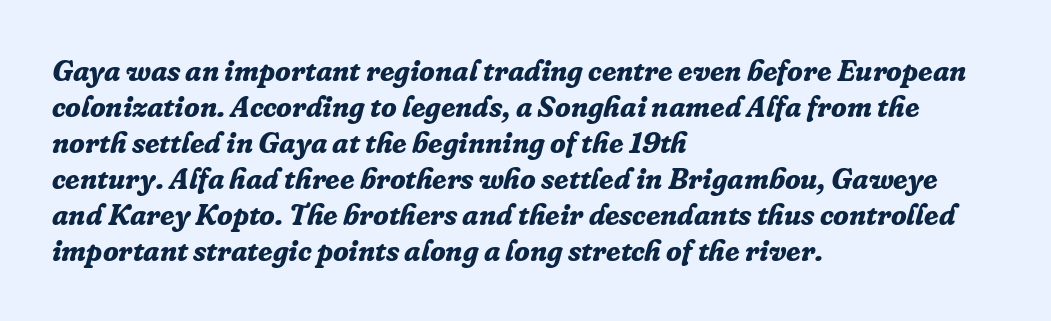
Q: Is the text bold? A: Yes.
Q: Is the text italic (slanted)? A: Yes, it leans right by about 16 degrees.
Q: Is the typeface a serif or a sans-serif typeface? A: Serif.
Q: Is the text underlined? A: No.
Q: How is the paragraph aligned? A: Left-aligned.
Q: Is the spacing between letters normal or unusually wide? A: Normal.
Q: Width (condensed, normal, or wide)? A: Normal.
Q: Stroke contrast? A: Low.
Q: x-height? A: Medium.
Q: Monospaced? A: No.
